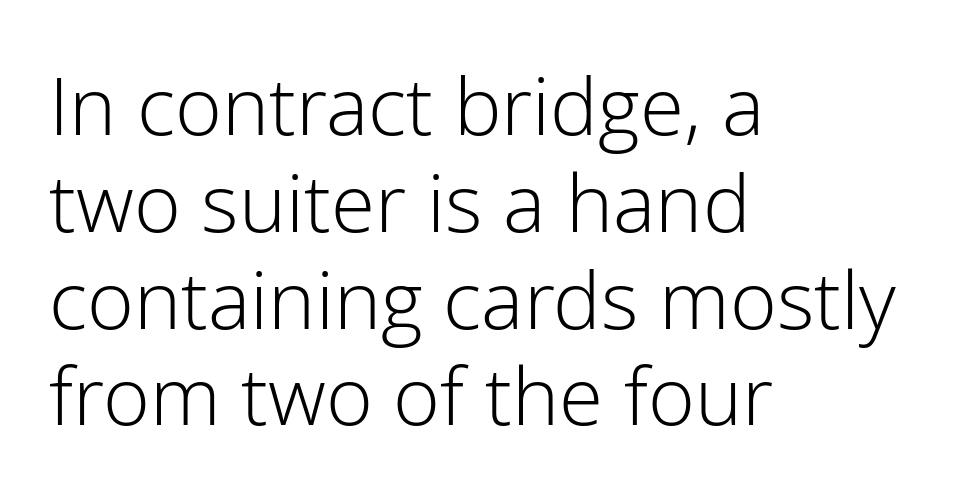
No chunkiness to these letters — they're not bold. Caption: multi-line text, flush left, ragged right. This sample uses plain, unmodified letter spacing. Plain, unruled lines of type. Unlike italic type, these characters show no tilt at all.
